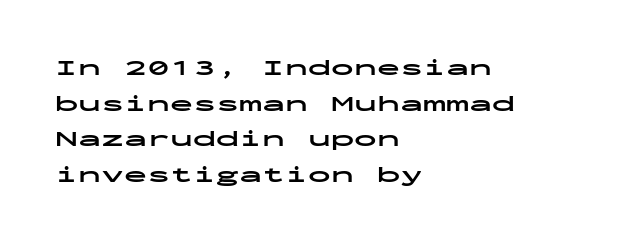
{"italic": "no", "bold": "yes", "underline": "no", "align": "left", "line_spacing": "normal", "line_spacing_ratio": 1.55, "letter_spacing": "normal", "letter_spacing_em": 0.0, "glyph_px": 23}
